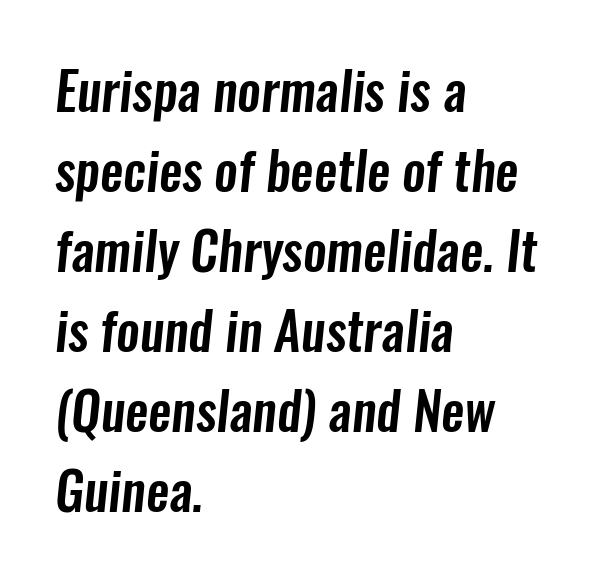
The type family on display is of the sans-serif kind. Default kerning and tracking; the words read as compact shapes. The lines are quadded left. Rule under the text: the space is simply empty. In terms of leading, this rendering sits right in the middle.
